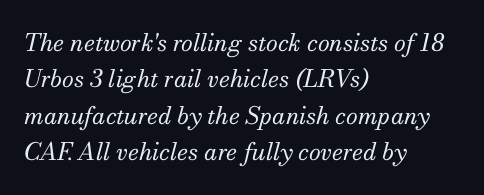
The passage shown is not underscored anywhere. The axis of the letterforms is tilted away from vertical. If you drew a ruler down the left edge, every line would touch it. The letters sit at their default tracking, neither squeezed nor spread. Compared with a typical body face, this is equally light or lighter still.
